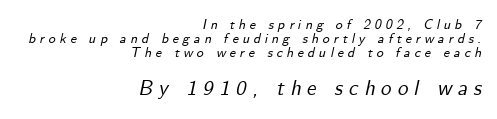
The image shows 21 px text type, italic (leaning right); set right-aligned, tight line spacing (1.0x), unusually wide letter spacing (+0.28 em), not underlined; the second (bottom) block is 1.5x larger.
